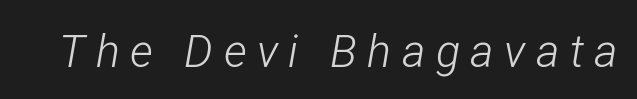
The specimen reads as italic at a glance. Character widths vary here, with narrow letters taking less room than wide ones. The font sits on the lighter half of the weight spectrum, regular included. No word sits above an underline. This sample uses expanded letter spacing, leaving extra air between glyphs.
